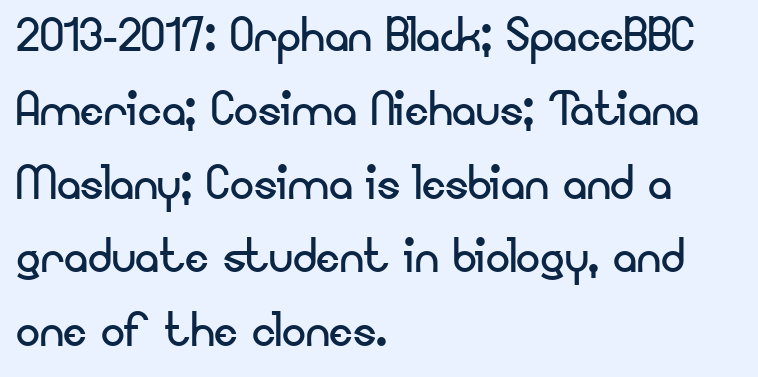
Q: Is the text bold? A: No.
Q: Is the text italic (slanted)? A: No, it is upright.
Q: Is the typeface a serif or a sans-serif typeface? A: Sans-serif.
Q: Is the text underlined? A: No.
Q: How is the paragraph aligned? A: Left-aligned.
Q: Is the spacing between letters normal or unusually wide? A: Normal.
Q: Width (condensed, normal, or wide)? A: Normal.
Q: Stroke contrast? A: Low.
Q: x-height? A: Small.
Q: Monospaced? A: No.
